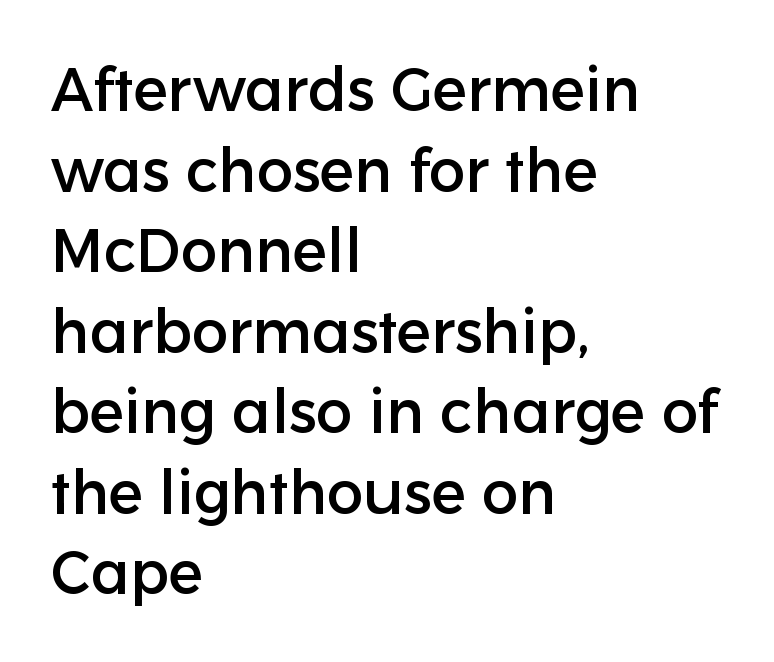
The passage shown has conventional tracking throughout. A roman cut, with each character standing at attention. Each letter keeps its own natural width here, so spacing adapts to shape. All the whitespace from short lines collects on the right. The designer left line spacing at the default. Rule under the text: the space is simply empty.
